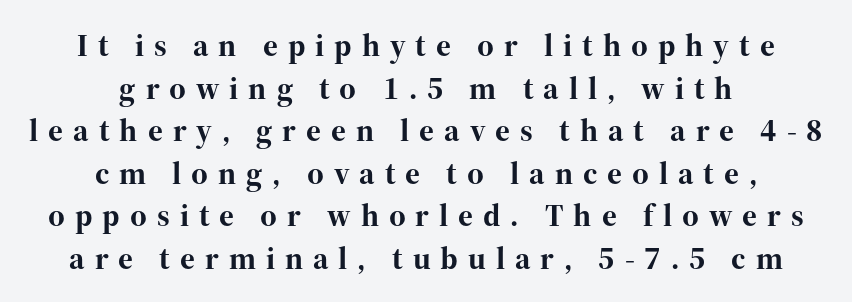
The image shows 32 px bold serif type, upright; set centered, normal line spacing (1.33x), unusually wide letter spacing (+0.31 em), not underlined; high stroke contrast and a medium x-height.
